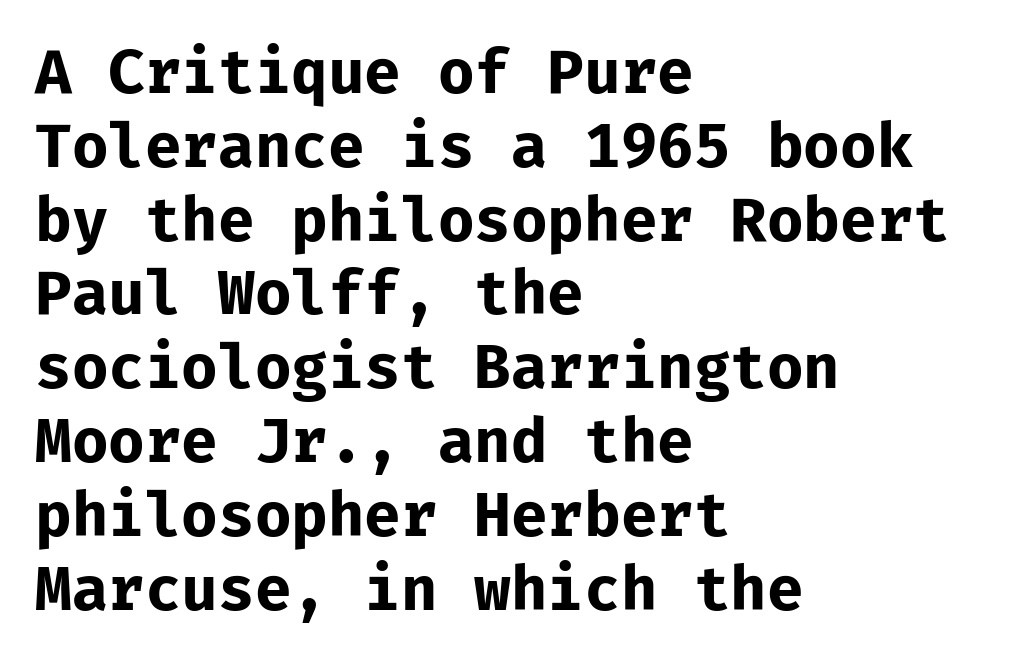
Bold? Absolutely — the strokes are thick and heavy. Think of a typewriter: that constant character pitch is what you see here. Designer's note — italics off, roman on. A student would call this left alignment; a typographer would say flush left, rag right. Descenders hang freely into open space.
